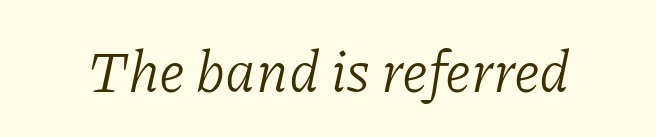
The rendering shows small feet on the letterforms — a serif design. Character widths vary here, with narrow letters taking less room than wide ones. Plain, unruled lines of type. There is no visible air inserted between adjacent glyphs. Weight: regular or lighter.
